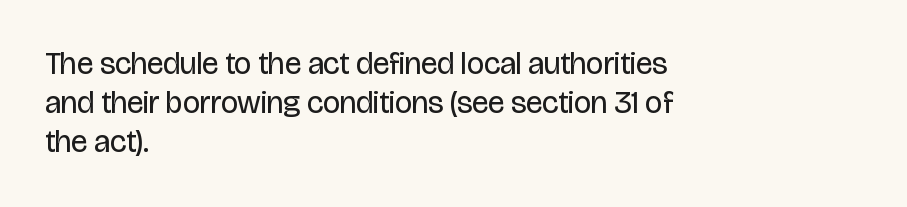
Q: Is the text bold? A: No.
Q: Is the text italic (slanted)? A: No, it is upright.
Q: Is the typeface a serif or a sans-serif typeface? A: Sans-serif.
Q: Is the text underlined? A: No.
Q: How is the paragraph aligned? A: Left-aligned.
Q: Is the spacing between letters normal or unusually wide? A: Normal.
Q: Is the spacing between lines tight, normal or loose? A: Normal.
Q: Width (condensed, normal, or wide)? A: Condensed.
Q: Stroke contrast? A: Low.
Q: x-height? A: Large.
Q: Monospaced? A: No.
